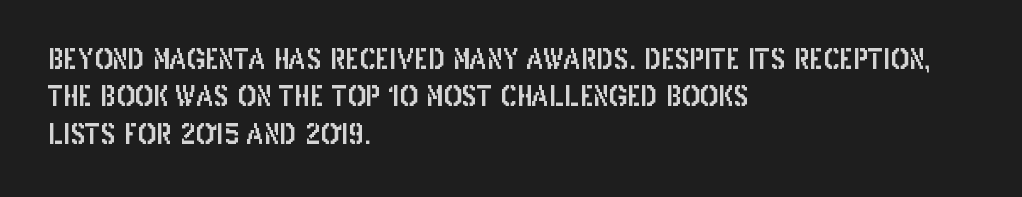
The image shows 27 px text type, upright; set left-aligned, normal line spacing (1.38x), normal letter spacing, not underlined.
